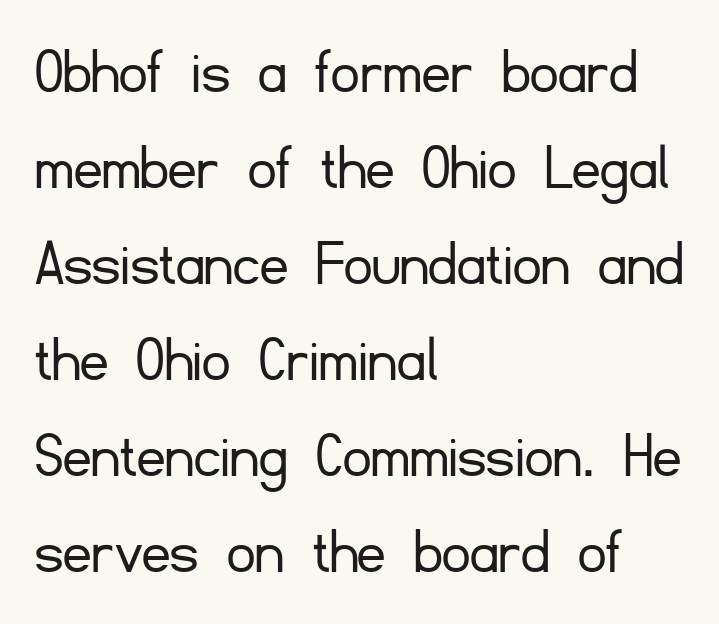
{"serif": "no", "italic": "no", "bold": "no", "weight": "light", "width": "normal", "stroke_contrast": "low", "x_height": "small", "monospaced": "no", "underline": "no", "align": "left", "line_spacing": "normal", "line_spacing_ratio": 1.39, "letter_spacing": "normal", "letter_spacing_em": 0.0, "glyph_px": 69}
